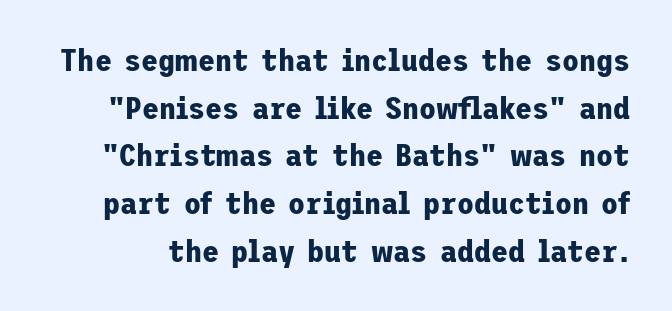
{"serif": "no", "italic": "no", "bold": "yes", "weight": "bold", "width": "normal", "stroke_contrast": "low", "x_height": "medium", "underline": "no", "line_spacing": "normal", "line_spacing_ratio": 1.54, "letter_spacing": "normal", "letter_spacing_em": 0.0, "glyph_px": 31}
